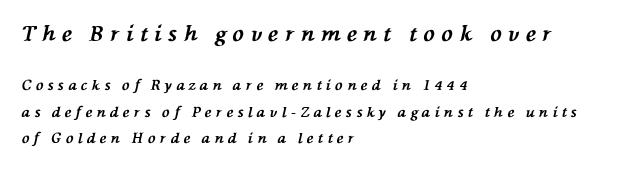
The image shows 21 px bold type, italic (leaning left); set left-aligned, line spacing 1.89x, unusually wide letter spacing (+0.32 em), not underlined; the first (top) block is 1.5x larger.
